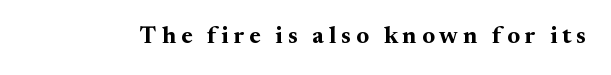
Strokes here are thick enough to call this a true bold. Just letters on the line, the space beneath them empty. The horizontal fit of the characters is loose and conspicuously gappy. The letters stand straight up with perfectly vertical stems.
